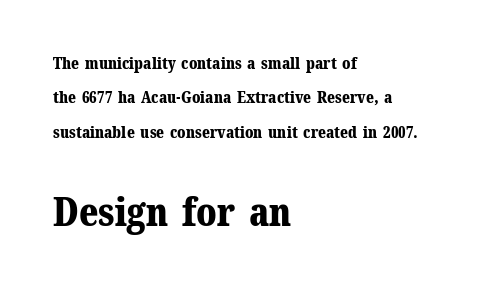
Q: Is the text bold? A: Yes.
Q: Is the text italic (slanted)? A: No, it is upright.
Q: Is the typeface a serif or a sans-serif typeface? A: Serif.
Q: Is the text underlined? A: No.
Q: How is the paragraph aligned? A: Left-aligned.
Q: Is the spacing between letters normal or unusually wide? A: Normal.
Q: Is the spacing between lines tight, normal or loose? A: Loose.
Q: Which block of text is set in a larger size, the first (top) or the second (bottom)? A: The second (bottom) one.
Q: Width (condensed, normal, or wide)? A: Normal.
Q: Stroke contrast? A: Medium.
Q: x-height? A: Medium.
Q: Monospaced? A: No.
